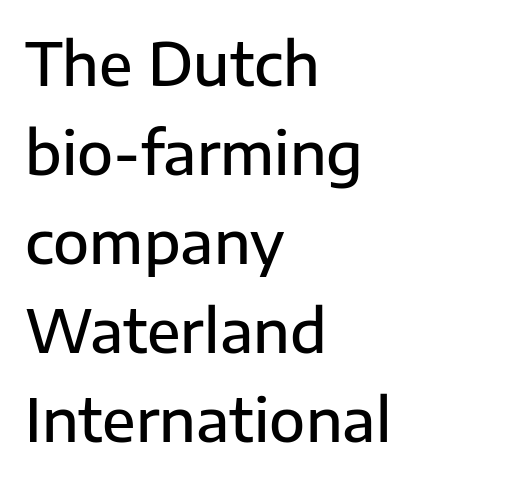
The gaps between neighbouring characters are ordinary and unremarkable. This rendering employs a face without finishing strokes, i.e., a sans-serif. The compositor pushed each line to the left boundary. This sample has the flowing, uneven cadence of proportional lettering. Compared with an ordinary text face, these strokes are moderately heavier — a semibold. The lettering stays uniformly vertical, giving the passage a roman look.
